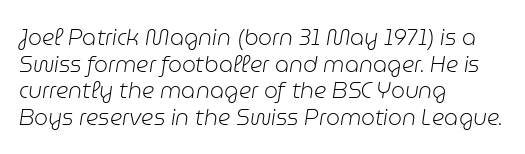
{"italic": "yes", "lean": "right", "slant_degrees": 9, "bold": "no", "underline": "no", "align": "left", "line_spacing_ratio": 1.21, "letter_spacing": "normal", "letter_spacing_em": 0.0, "glyph_px": 22}
